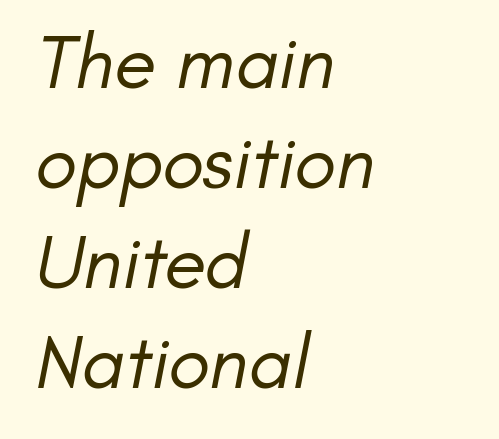
Q: Is the text bold? A: No.
Q: Is the typeface a serif or a sans-serif typeface? A: Sans-serif.
Q: Is the text underlined? A: No.
Q: How is the paragraph aligned? A: Left-aligned.
Q: Is the spacing between letters normal or unusually wide? A: Normal.
Q: Is the spacing between lines tight, normal or loose? A: Normal.
Q: Width (condensed, normal, or wide)? A: Normal.
Q: Stroke contrast? A: Low.
Q: x-height? A: Small.
Q: Monospaced? A: No.
